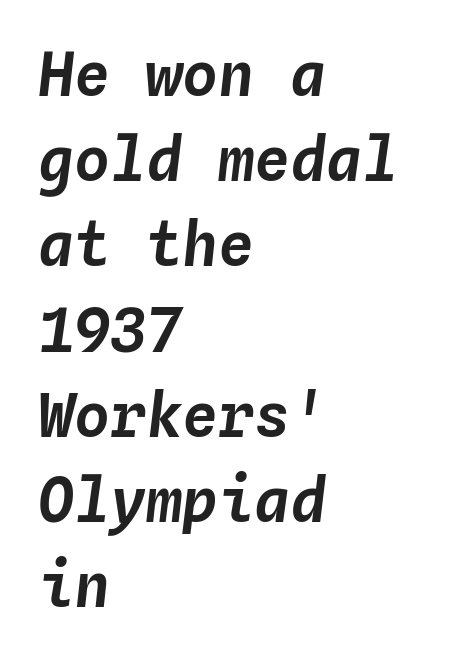
Letter spacing: default. The words here are not underlined. There's an unmistakable incline to the writing here. The block of text has a typical density, with ordinary space between rows. Is this a fixed-width face? Yes — each glyph sits in an identical cell.
